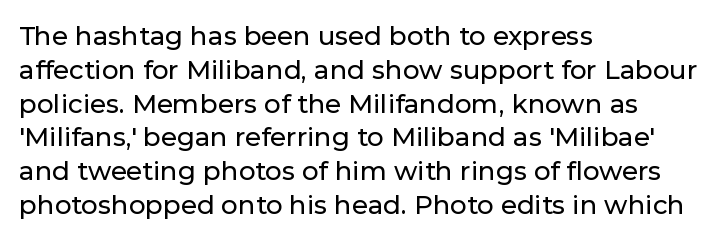
Q: Is the text italic (slanted)? A: No, it is upright.
Q: Is the text underlined? A: No.
Q: How is the paragraph aligned? A: Left-aligned.
Q: Is the spacing between letters normal or unusually wide? A: Normal.
Q: Is the spacing between lines tight, normal or loose? A: Normal.
